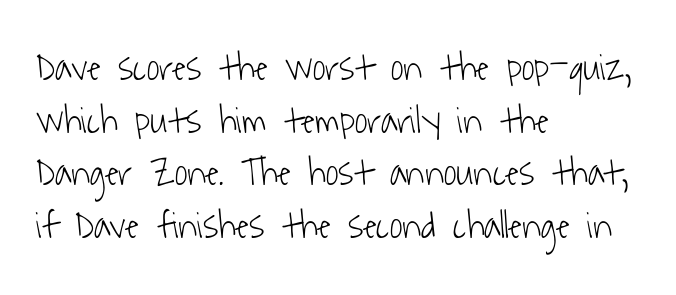
The designer left line spacing at the default. Is the type heavy? It reads as light-to-regular instead. One-word summary of the alignment: left. You could call the tracking neutral — neither tight nor loose. I'd call this a sans setting — the letters go barefoot.
